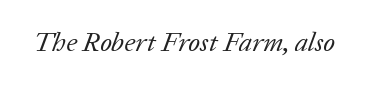
Q: Is the text bold? A: No.
Q: Is the text italic (slanted)? A: Yes, it leans right by about 20 degrees.
Q: Is the text underlined? A: No.
Q: Is the spacing between letters normal or unusually wide? A: Normal.
